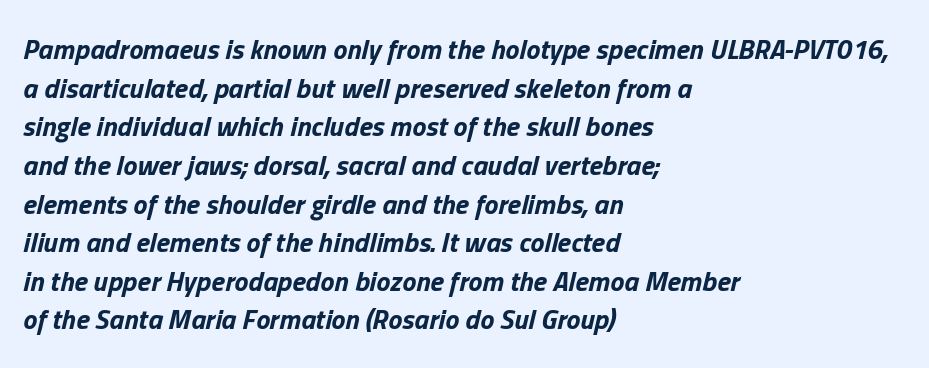
These lines are rendered in a variable-pitch font. Heft: maximum for text — a bold. What's the leading like? Ordinary, nothing unusual. Does extra space separate the letters? No, they use regular spacing. The gap between lines stays unmarked. The glyphs look as if they've been sheared to an angle.
